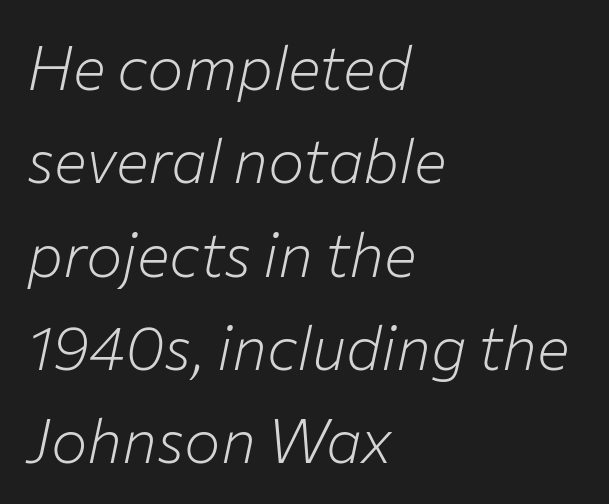
The image shows 61 px light type, italic (leaning right); set left-aligned, normal line spacing (1.53x), normal letter spacing, not underlined; low stroke contrast and a medium x-height.
